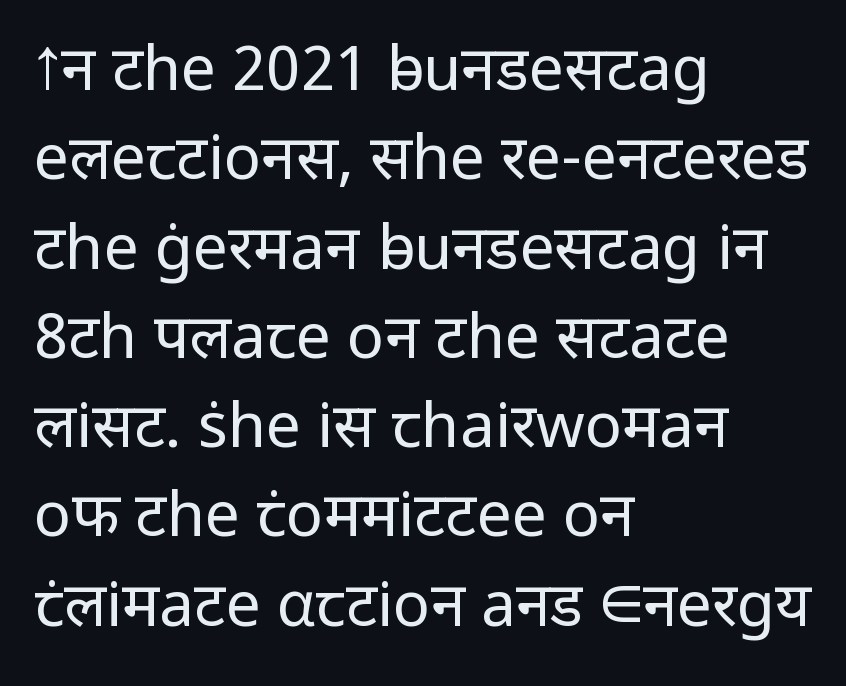
The image shows 62 px regular-weight sans-serif type, upright; set left-aligned, normal line spacing (1.44x), normal letter spacing, not underlined; low stroke contrast and a medium x-height.
